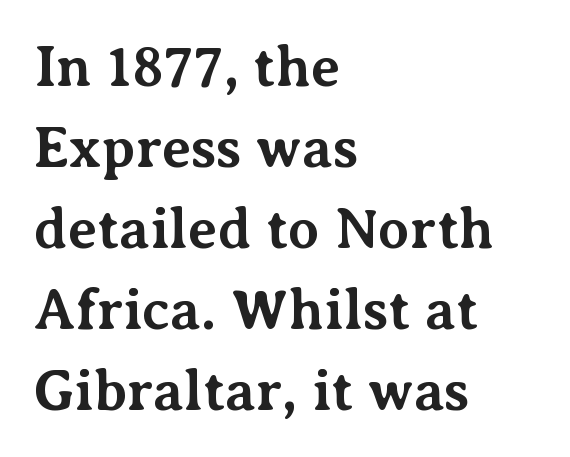
{"serif": "yes", "italic": "no", "bold": "yes", "weight": "bold", "width": "normal", "stroke_contrast": "medium", "x_height": "medium", "monospaced": "no", "underline": "no", "align": "left", "line_spacing": "normal", "line_spacing_ratio": 1.42, "letter_spacing": "normal", "letter_spacing_em": 0.0, "glyph_px": 57}
